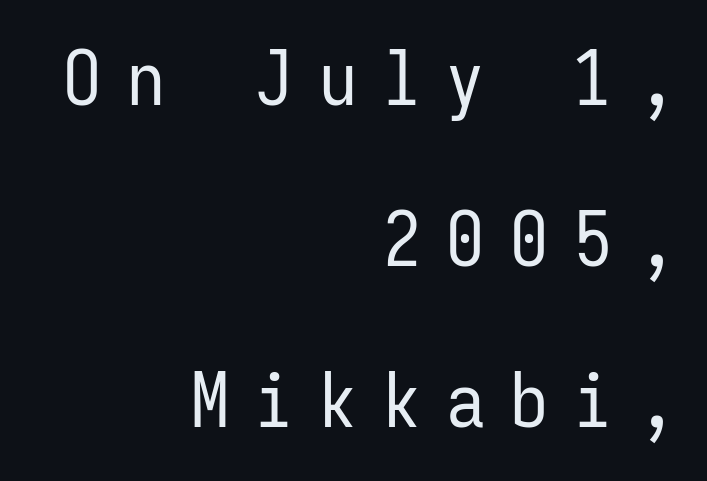
{"serif": "no", "italic": "no", "bold": "no", "weight": "regular", "width": "condensed", "stroke_contrast": "low", "x_height": "medium", "monospaced": "yes", "underline": "no", "align": "right", "line_spacing": "loose", "line_spacing_ratio": 2.12, "letter_spacing": "wide", "letter_spacing_em": 0.34, "glyph_px": 76}
